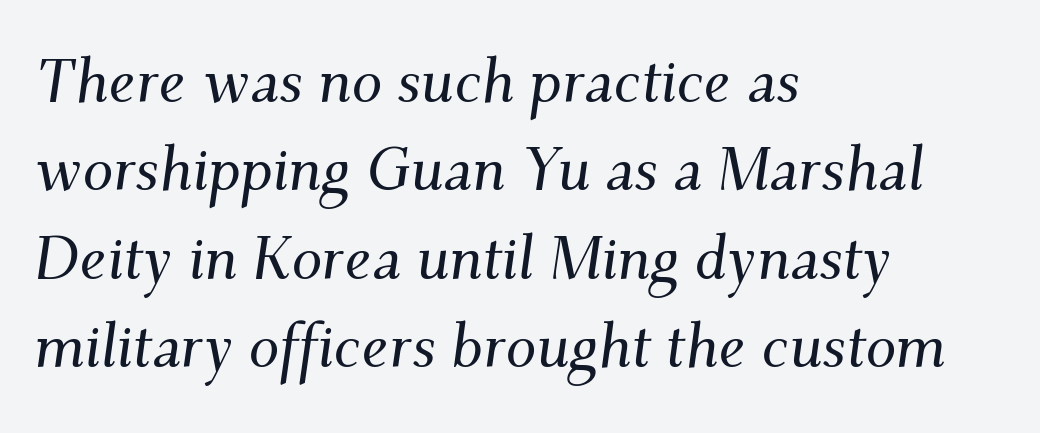
{"serif": "yes", "italic": "yes", "lean": "right", "slant_degrees": 9, "width": "normal", "stroke_contrast": "medium", "x_height": "small", "monospaced": "no", "underline": "no", "align": "left", "line_spacing": "normal", "line_spacing_ratio": 1.45, "letter_spacing": "normal", "letter_spacing_em": 0.0, "glyph_px": 61}
